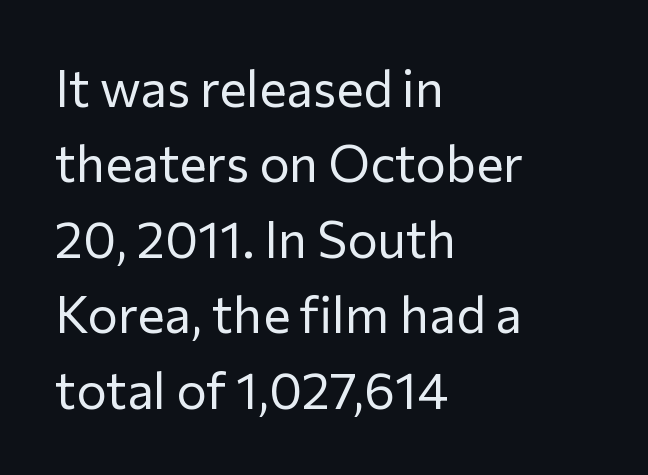
Q: Is the text bold? A: No.
Q: Is the text italic (slanted)? A: No, it is upright.
Q: Is the typeface a serif or a sans-serif typeface? A: Sans-serif.
Q: Is the text underlined? A: No.
Q: How is the paragraph aligned? A: Left-aligned.
Q: Is the spacing between letters normal or unusually wide? A: Normal.
Q: Is the spacing between lines tight, normal or loose? A: Normal.
Q: Width (condensed, normal, or wide)? A: Normal.
Q: Stroke contrast? A: Low.
Q: x-height? A: Medium.
Q: Monospaced? A: No.
